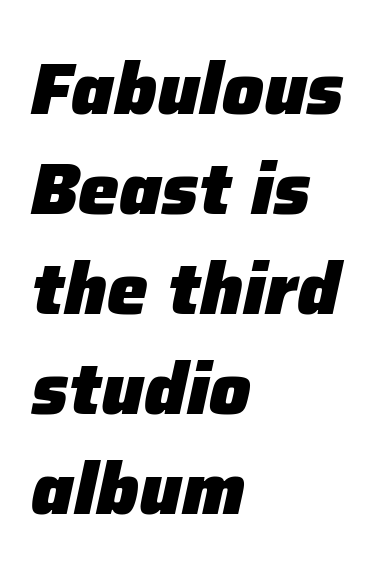
Q: Is the text bold? A: Yes.
Q: Is the text italic (slanted)? A: Yes, it leans right by about 12 degrees.
Q: Is the text underlined? A: No.
Q: How is the paragraph aligned? A: Left-aligned.
Q: Is the spacing between letters normal or unusually wide? A: Normal.
Q: Is the spacing between lines tight, normal or loose? A: Normal.
Q: Width (condensed, normal, or wide)? A: Normal.
Q: Stroke contrast? A: Low.
Q: x-height? A: Medium.
Q: Monospaced? A: No.
